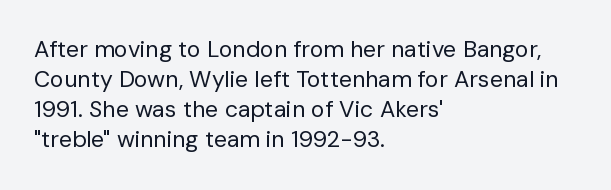
The image shows 23 px text type, upright; set left-aligned, normal line spacing (1.31x), normal letter spacing, not underlined.
